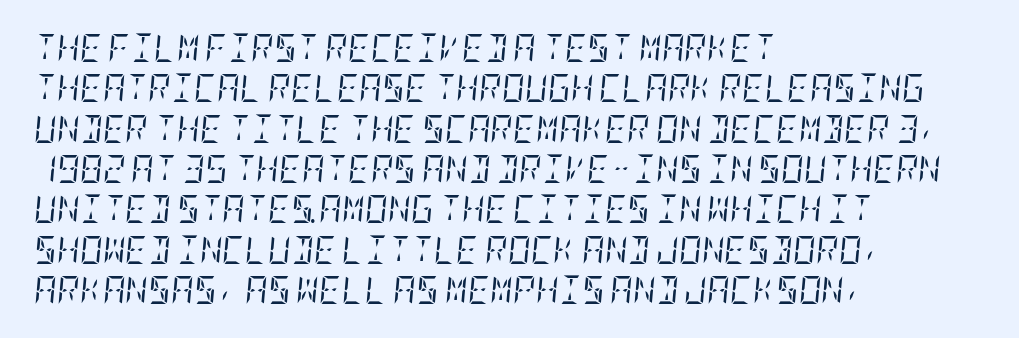
The image shows 28 px regular-weight, condensed serif type, italic (leaning right); set left-aligned, normal line spacing (1.44x), normal letter spacing, not underlined; low stroke contrast and a large x-height.
